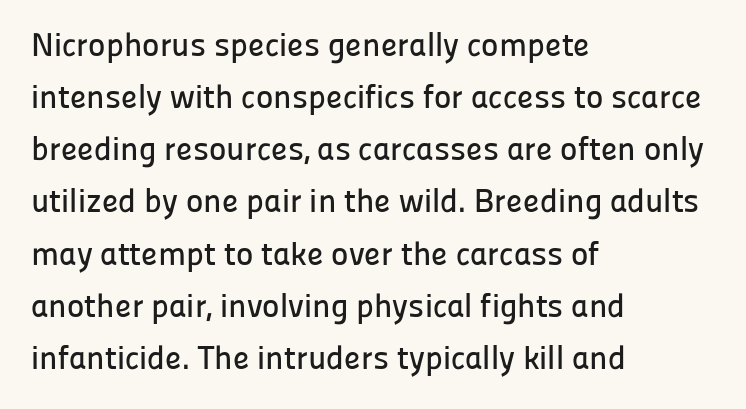
You could not count columns in this text — the font is proportionally spaced. Notice how the passage keeps a crisp vertical edge on the left only. The rows are spaced the way most documents space them. Nothing sits at the stroke ends, so this counts as sans-serif. Observe the ordinary spacing: letters are neighbours, not strangers.
